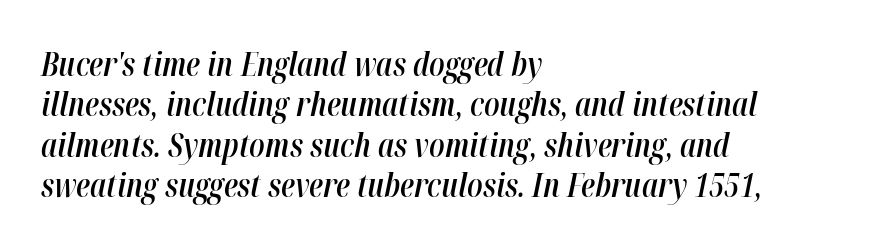
Q: Is the text bold? A: Semi-bold.
Q: Is the text italic (slanted)? A: Yes, it leans right by about 12 degrees.
Q: Is the text underlined? A: No.
Q: How is the paragraph aligned? A: Left-aligned.
Q: Is the spacing between letters normal or unusually wide? A: Normal.
Q: Is the spacing between lines tight, normal or loose? A: Normal.
Q: Width (condensed, normal, or wide)? A: Condensed.
Q: Stroke contrast? A: High.
Q: x-height? A: Medium.
Q: Monospaced? A: No.
